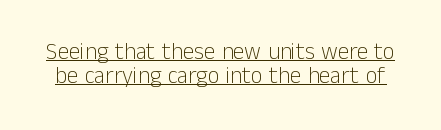
Counters stay open thanks to moderate or lighter strokes. This rendering leaves character spacing at its baseline value. Posture: vertical. Vertical spacing — tight. The rendering uses the underline text-decoration.
